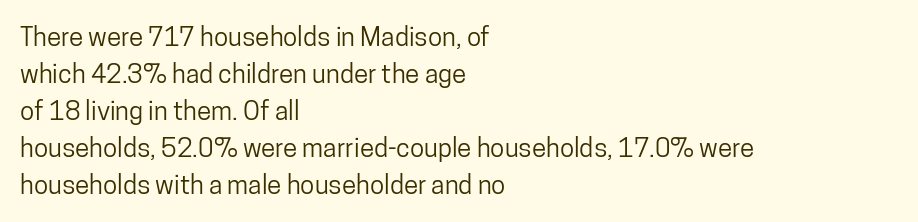
Q: Is the text italic (slanted)? A: No, it is upright.
Q: Is the text underlined? A: No.
Q: How is the paragraph aligned? A: Left-aligned.
Q: Is the spacing between letters normal or unusually wide? A: Normal.
Q: Is the spacing between lines tight, normal or loose? A: Normal.
